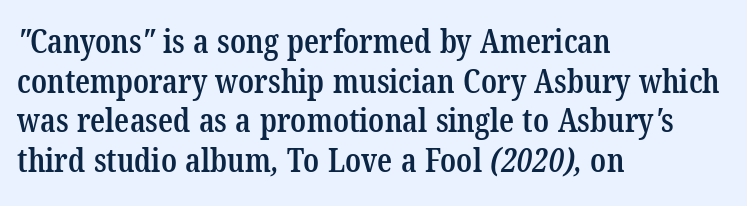
Think of a printed novel: that variable character pitch is what you see here. Honestly, there is no underline to notice here at all. This rendering employs a face with finishing strokes, i.e., a serif. Each glyph is drawn with semibold strokes, heavier than normal yet not fully bold.
